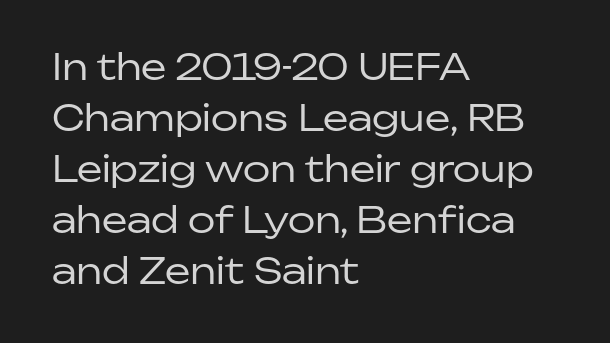
The image shows 36 px regular-weight sans-serif type, upright; set left-aligned, normal line spacing (1.42x), normal letter spacing, not underlined; low stroke contrast and a medium x-height.
